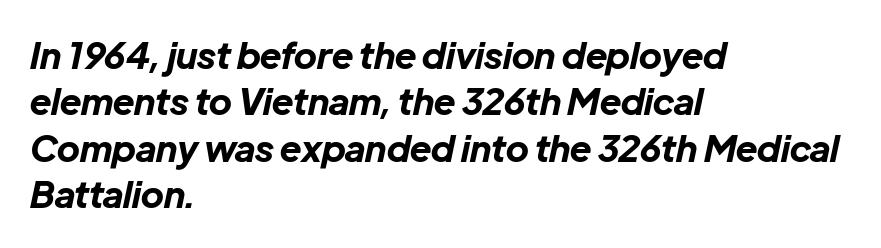
This sample uses plain, unmodified letter spacing. The area under the type is left untouched. Heavy-handed strokes throughout: this text is bold. Baseline-to-baseline distance is the conventional proportion of letter height. The lines in this sample share a left origin and differ only in where they stop.
